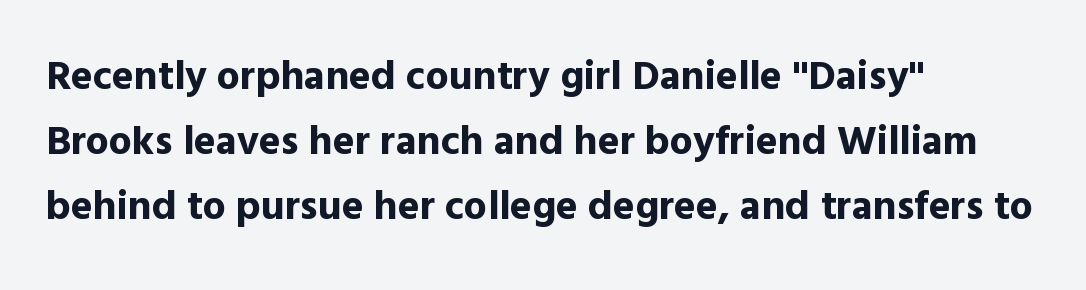
Q: Is the text bold? A: Yes.
Q: Is the text italic (slanted)? A: No, it is upright.
Q: Is the typeface a serif or a sans-serif typeface? A: Sans-serif.
Q: Is the text underlined? A: No.
Q: How is the paragraph aligned? A: Left-aligned.
Q: Is the spacing between letters normal or unusually wide? A: Normal.
Q: Is the spacing between lines tight, normal or loose? A: Normal.
Q: Width (condensed, normal, or wide)? A: Normal.
Q: x-height? A: Medium.
Q: Monospaced? A: No.
